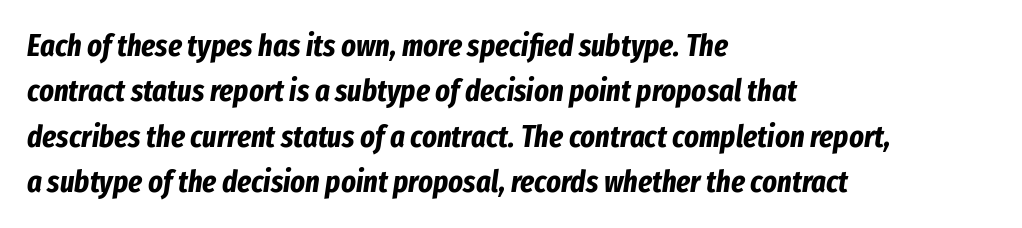
{"italic": "yes", "lean": "right", "slant_degrees": 8, "bold": "yes", "weight": "bold", "width": "condensed", "stroke_contrast": "low", "x_height": "medium", "monospaced": "no", "underline": "no", "align": "left", "line_spacing": "normal", "line_spacing_ratio": 1.46, "letter_spacing": "normal", "letter_spacing_em": 0.0, "glyph_px": 31}
